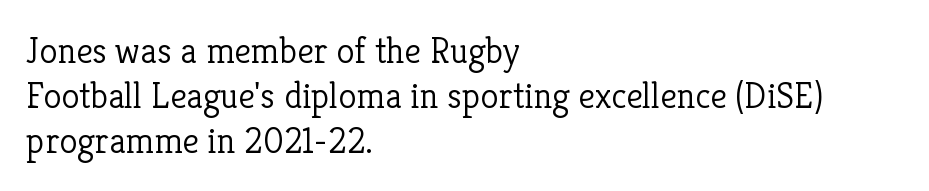
Q: Is the text bold? A: No.
Q: Is the text italic (slanted)? A: No, it is upright.
Q: Is the typeface a serif or a sans-serif typeface? A: Serif.
Q: Is the text underlined? A: No.
Q: How is the paragraph aligned? A: Left-aligned.
Q: Is the spacing between letters normal or unusually wide? A: Normal.
Q: Width (condensed, normal, or wide)? A: Normal.
Q: Stroke contrast? A: Low.
Q: x-height? A: Medium.
Q: Monospaced? A: No.
